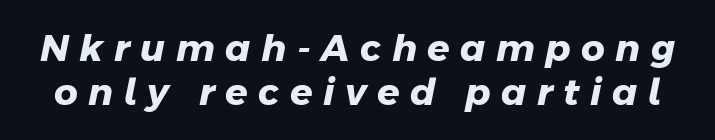
{"serif": "no", "bold": "yes", "weight": "heavy", "width": "normal", "stroke_contrast": "low", "x_height": "medium", "monospaced": "no", "underline": "no", "line_spacing_ratio": 1.2, "letter_spacing": "wide", "letter_spacing_em": 0.28, "glyph_px": 37}
